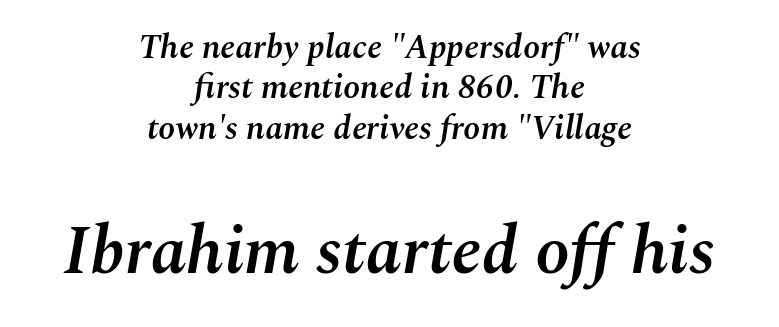
{"italic": "yes", "lean": "right", "slant_degrees": 10, "bold": "semi", "weight": "semibold", "width": "normal", "stroke_contrast": "medium", "x_height": "medium", "monospaced": "no", "underline": "no", "align": "center", "line_spacing_ratio": 1.19, "letter_spacing": "normal", "letter_spacing_em": 0.0, "larger_block": "second", "size_ratio": 2.03, "glyph_px": 69}
